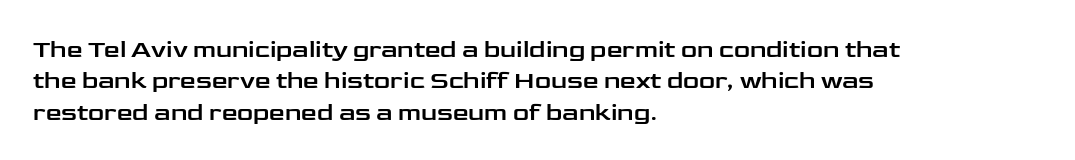
{"italic": "no", "underline": "no", "align": "left", "line_spacing": "normal", "line_spacing_ratio": 1.26, "letter_spacing": "normal", "letter_spacing_em": 0.0, "glyph_px": 25}
